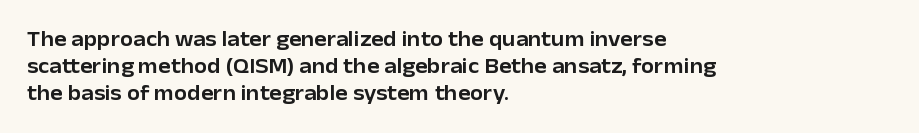
The image shows 21 px text type, upright; set left-aligned, normal line spacing (1.29x), normal letter spacing, not underlined.
